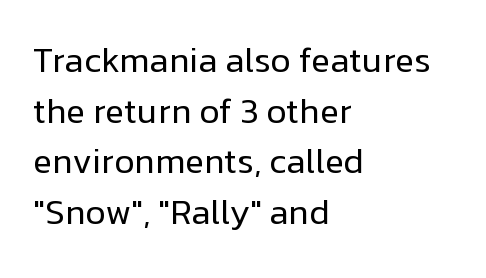
{"serif": "no", "italic": "no", "bold": "no", "weight": "regular", "width": "normal", "stroke_contrast": "low", "x_height": "medium", "monospaced": "no", "underline": "no", "align": "left", "line_spacing": "normal", "line_spacing_ratio": 1.45, "letter_spacing": "normal", "letter_spacing_em": 0.0, "glyph_px": 35}
